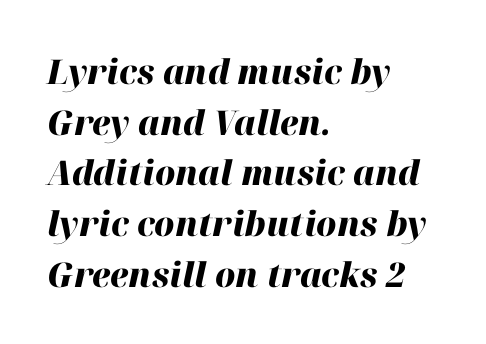
{"italic": "yes", "lean": "right", "slant_degrees": 12, "bold": "yes", "weight": "heavy", "width": "normal", "stroke_contrast": "high", "x_height": "medium", "monospaced": "no", "underline": "no", "align": "left", "line_spacing": "normal", "line_spacing_ratio": 1.49, "letter_spacing": "normal", "letter_spacing_em": 0.0, "glyph_px": 34}
